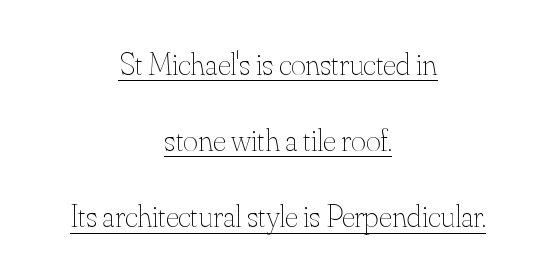
Q: Is the text bold? A: No.
Q: Is the text italic (slanted)? A: No, it is upright.
Q: Is the text underlined? A: Yes.
Q: How is the paragraph aligned? A: Centered.
Q: Is the spacing between letters normal or unusually wide? A: Normal.
Q: Is the spacing between lines tight, normal or loose? A: Loose.
Q: Width (condensed, normal, or wide)? A: Normal.
Q: Stroke contrast? A: Medium.
Q: x-height? A: Small.
Q: Monospaced? A: No.
